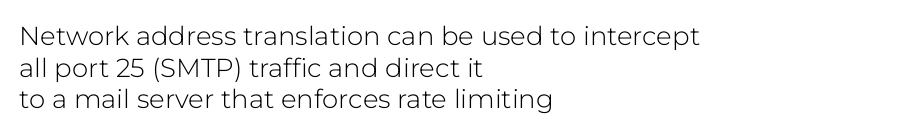
Q: Is the text bold? A: No.
Q: Is the text italic (slanted)? A: No, it is upright.
Q: Is the text underlined? A: No.
Q: How is the paragraph aligned? A: Left-aligned.
Q: Is the spacing between letters normal or unusually wide? A: Normal.
